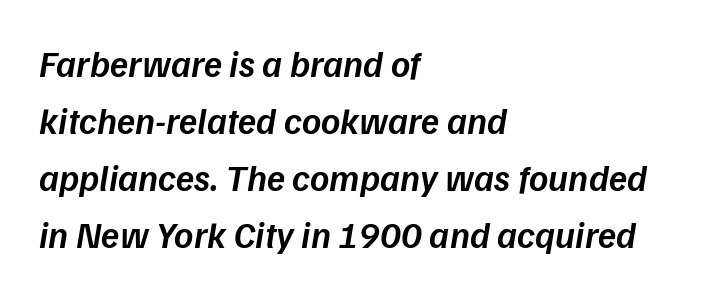
{"italic": "yes", "lean": "right", "slant_degrees": 9, "bold": "semi", "weight": "semibold", "width": "normal", "stroke_contrast": "low", "x_height": "medium", "monospaced": "no", "underline": "no", "align": "left", "line_spacing": "normal", "line_spacing_ratio": 1.54, "letter_spacing": "normal", "letter_spacing_em": 0.0, "glyph_px": 37}
